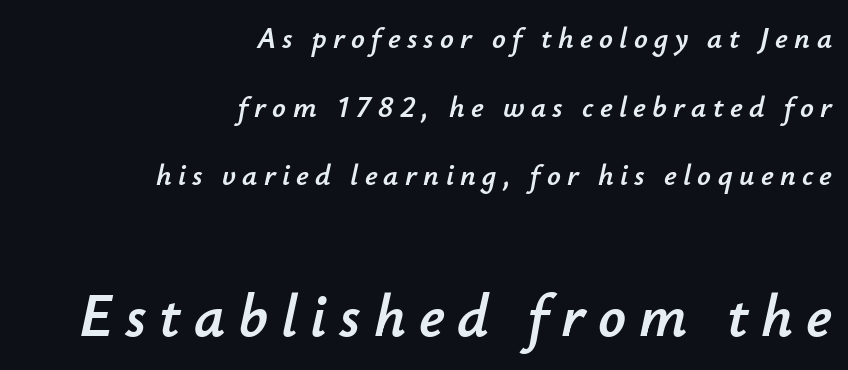
Q: Is the text italic (slanted)? A: Yes, it leans right by about 12 degrees.
Q: Is the text underlined? A: No.
Q: How is the paragraph aligned? A: Right-aligned.
Q: Is the spacing between letters normal or unusually wide? A: Unusually wide.
Q: Is the spacing between lines tight, normal or loose? A: Loose.
Q: Which block of text is set in a larger size, the first (top) or the second (bottom)? A: The second (bottom) one.
Q: Width (condensed, normal, or wide)? A: Normal.
Q: Stroke contrast? A: Low.
Q: x-height? A: Small.
Q: Monospaced? A: No.
